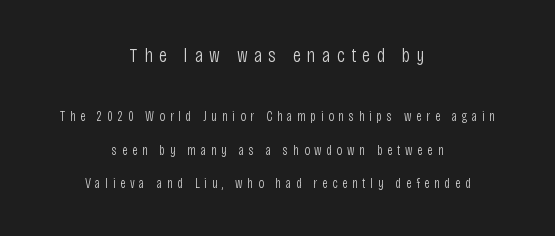
Q: Is the text bold? A: No.
Q: Is the text italic (slanted)? A: No, it is upright.
Q: Is the text underlined? A: No.
Q: How is the paragraph aligned? A: Centered.
Q: Is the spacing between letters normal or unusually wide? A: Unusually wide.
Q: Is the spacing between lines tight, normal or loose? A: Loose.
Q: Which block of text is set in a larger size, the first (top) or the second (bottom)? A: The first (top) one.
